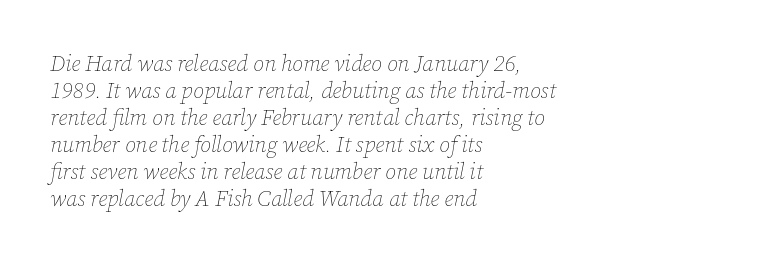
This rendering features lettering with no underline. Stroke mass is kept to a normal reading level or below. The ragged edge is on the right, which tells us the setting is flush left. The letters are slanted; this is an italic face. These lines keep a tight, regular rhythm from letter to letter.
